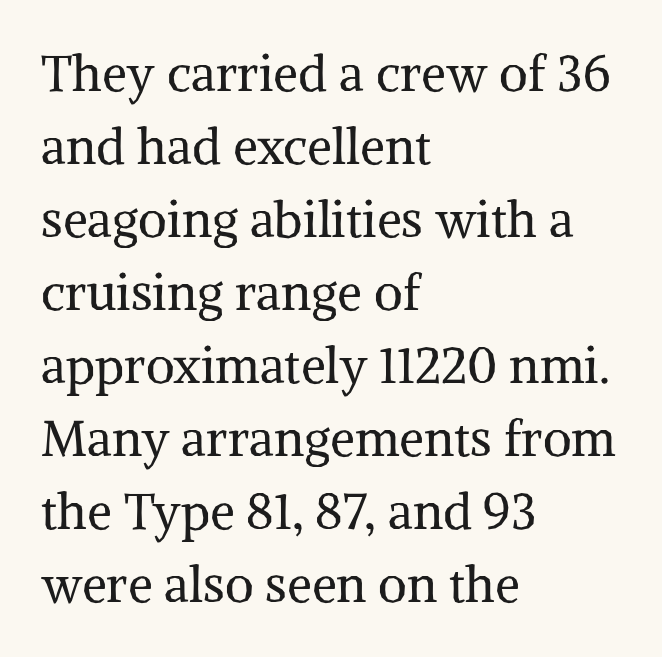
The font is comparable to plain body text, perhaps lighter. Upright lettering throughout. Is this a fixed-width face? No — the glyphs have proportional, varying widths. This is serif lettering, the kind often seen in printed books. The leading is moderate, giving the passage an even texture.
